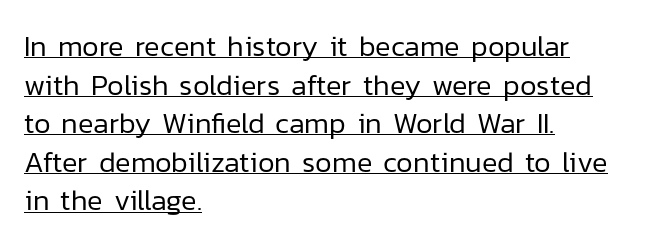
Honestly, the letter spacing is just normal — you wouldn't notice it. The block of text has a typical density, with ordinary space between rows. Letterform terminals end flat and unadorned throughout the passage. The rendering uses natural spacing where letterforms have individual widths. The paragraph shown leans on its left margin.
